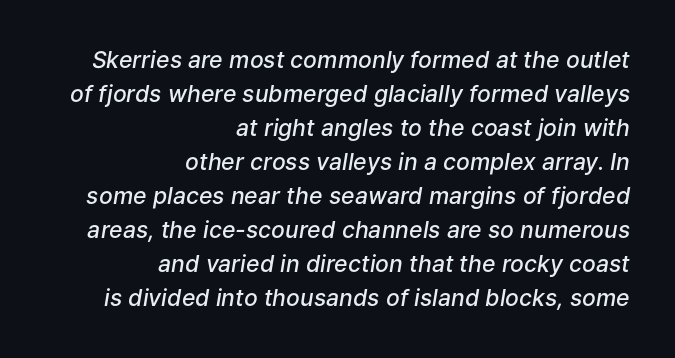
The image shows 23 px text type, italic (leaning right); set right-aligned, normal line spacing (1.48x), normal letter spacing, not underlined.
